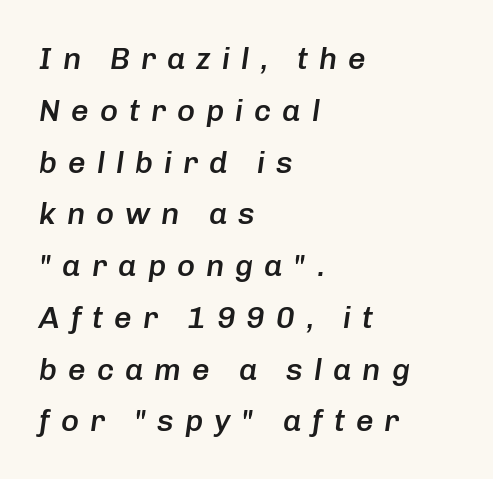
Q: Is the text bold? A: Semi-bold.
Q: Is the text italic (slanted)? A: Yes, it leans right by about 8 degrees.
Q: Is the text underlined? A: No.
Q: How is the paragraph aligned? A: Left-aligned.
Q: Is the spacing between letters normal or unusually wide? A: Unusually wide.
Q: Is the spacing between lines tight, normal or loose? A: Normal.
Q: Width (condensed, normal, or wide)? A: Normal.
Q: Stroke contrast? A: Low.
Q: x-height? A: Medium.
Q: Monospaced? A: No.
